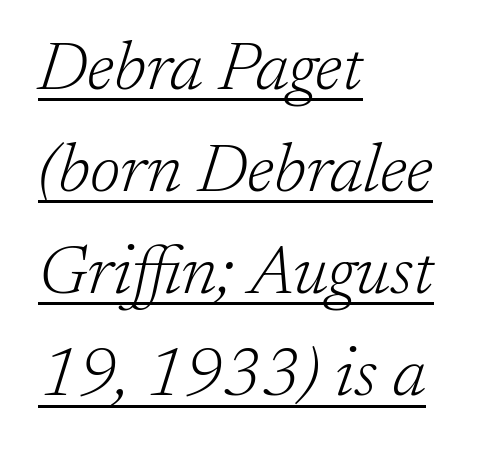
Q: Is the text bold? A: No.
Q: Is the text italic (slanted)? A: Yes, it leans right by about 17 degrees.
Q: Is the typeface a serif or a sans-serif typeface? A: Serif.
Q: Is the text underlined? A: Yes.
Q: How is the paragraph aligned? A: Left-aligned.
Q: Is the spacing between letters normal or unusually wide? A: Normal.
Q: Is the spacing between lines tight, normal or loose? A: Normal.
Q: Width (condensed, normal, or wide)? A: Normal.
Q: Stroke contrast? A: Low.
Q: x-height? A: Medium.
Q: Monospaced? A: No.
